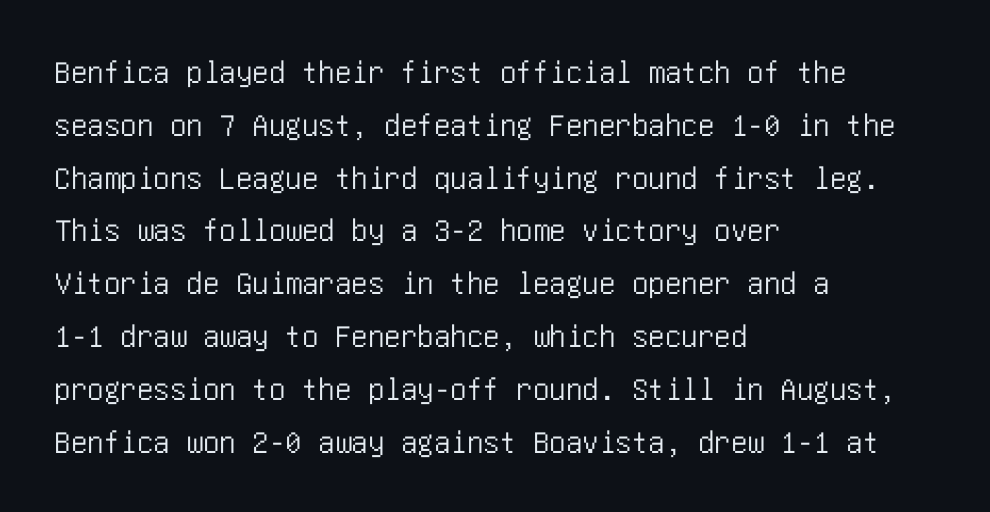
The typesetter chose a ragged-right arrangement here. Observe the ordinary spacing: letters are neighbours, not strangers. Check under the words: just untouched page. The axis of the letterforms is exactly vertical. This sample keeps an unexceptional amount of space between lines. Look at the bottom of the vertical strokes: they stop flat, with no serifs.
